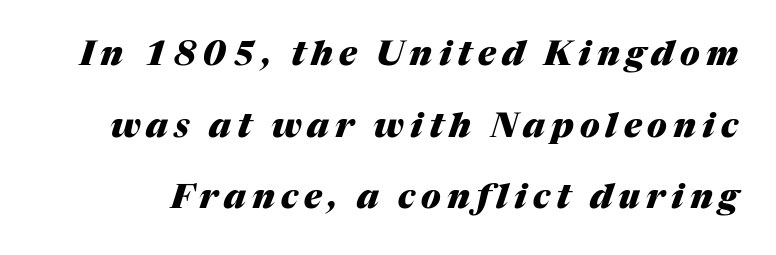
The image shows 34 px heavy type, italic (leaning right); set loose line spacing (2.11x), not underlined; medium stroke contrast and a medium x-height.
